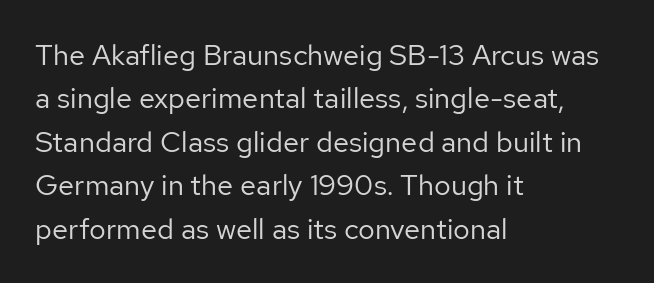
{"serif": "no", "italic": "no", "bold": "no", "weight": "regular", "width": "normal", "stroke_contrast": "low", "x_height": "medium", "monospaced": "no", "underline": "no", "align": "left", "line_spacing": "normal", "line_spacing_ratio": 1.5, "letter_spacing": "normal", "letter_spacing_em": 0.0, "glyph_px": 29}
